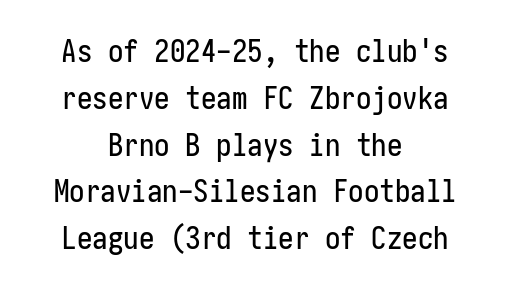
Q: Is the text italic (slanted)? A: No, it is upright.
Q: Is the typeface a serif or a sans-serif typeface? A: Sans-serif.
Q: Is the text underlined? A: No.
Q: How is the paragraph aligned? A: Centered.
Q: Is the spacing between letters normal or unusually wide? A: Normal.
Q: Is the spacing between lines tight, normal or loose? A: Normal.
Q: Width (condensed, normal, or wide)? A: Condensed.
Q: Stroke contrast? A: Low.
Q: x-height? A: Medium.
